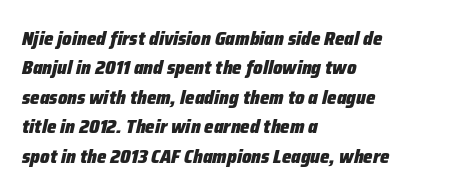
The image shows 20 px bold type, italic (leaning right); set left-aligned, normal line spacing (1.47x), normal letter spacing, not underlined.
